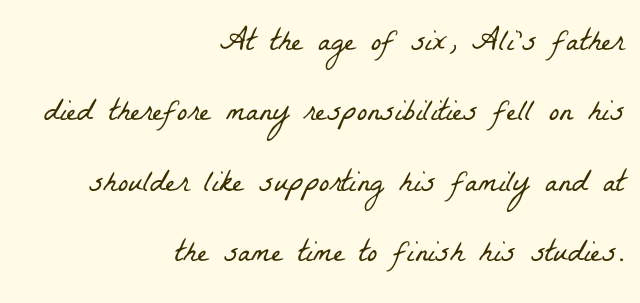
The image shows 31 px light, condensed serif type; set right-aligned, loose line spacing (2.27x), normal letter spacing, not underlined; low stroke contrast and a medium x-height.
